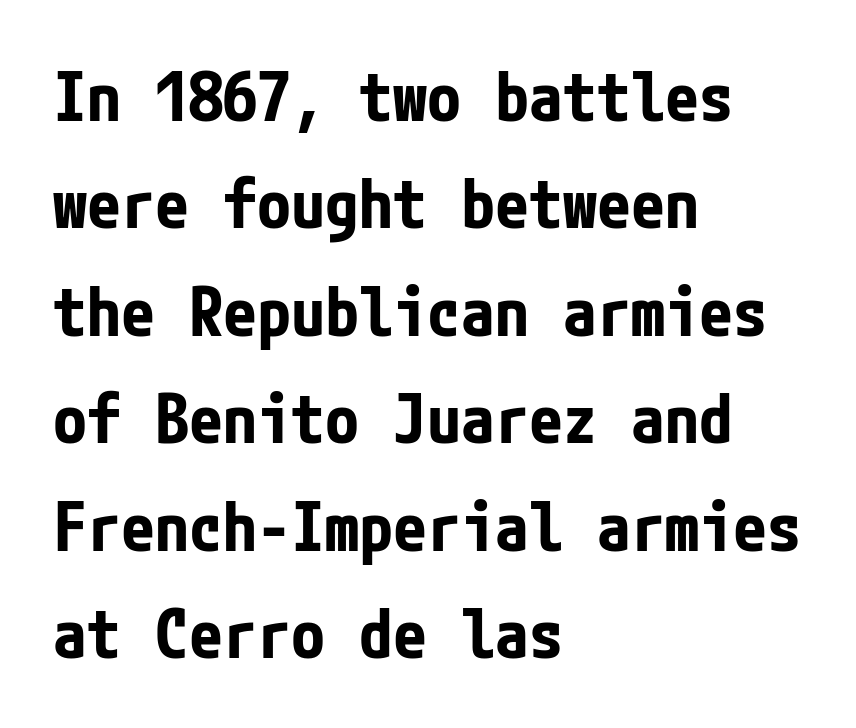
Q: Is the text bold? A: Yes.
Q: Is the text italic (slanted)? A: No, it is upright.
Q: Is the typeface a serif or a sans-serif typeface? A: Sans-serif.
Q: Is the text underlined? A: No.
Q: How is the paragraph aligned? A: Left-aligned.
Q: Is the spacing between letters normal or unusually wide? A: Normal.
Q: Is the spacing between lines tight, normal or loose? A: Normal.
Q: Width (condensed, normal, or wide)? A: Condensed.
Q: Stroke contrast? A: Low.
Q: x-height? A: Medium.
